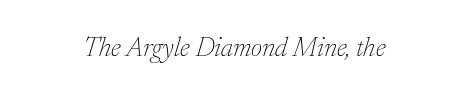
Underlining? Definitely not there. The glyphs look as if they've been sheared to an angle. Think standard paragraph weight, or any step lighter than that. The gaps between neighbouring characters are ordinary and unremarkable.
